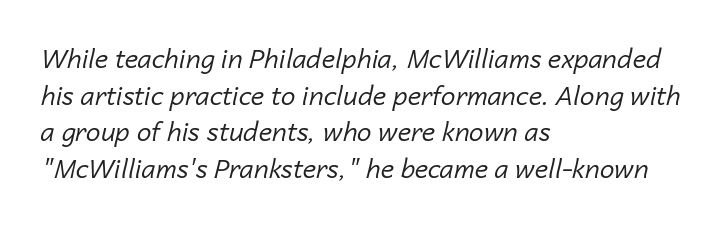
{"italic": "yes", "lean": "right", "slant_degrees": 14, "bold": "no", "underline": "no", "align": "left", "line_spacing": "normal", "line_spacing_ratio": 1.41, "letter_spacing": "normal", "letter_spacing_em": 0.0, "glyph_px": 26}
